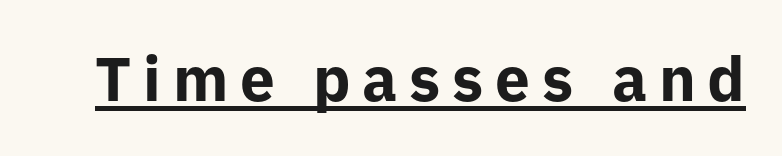
Q: Is the text bold? A: Yes.
Q: Is the text italic (slanted)? A: No, it is upright.
Q: Is the typeface a serif or a sans-serif typeface? A: Sans-serif.
Q: Is the text underlined? A: Yes.
Q: Width (condensed, normal, or wide)? A: Normal.
Q: Stroke contrast? A: Low.
Q: x-height? A: Medium.
Q: Monospaced? A: No.
